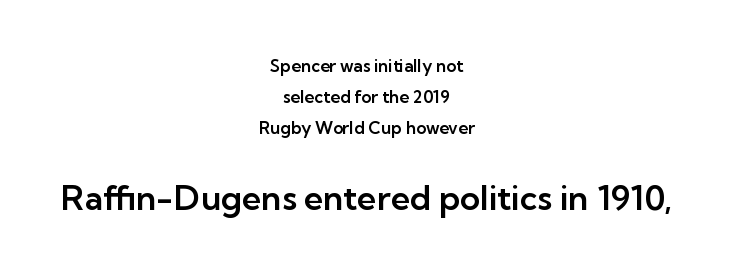
{"serif": "no", "italic": "no", "width": "normal", "stroke_contrast": "low", "x_height": "medium", "monospaced": "no", "underline": "no", "align": "center", "line_spacing_ratio": 1.83, "letter_spacing": "normal", "letter_spacing_em": 0.0, "larger_block": "second", "size_ratio": 2.0, "glyph_px": 34}
